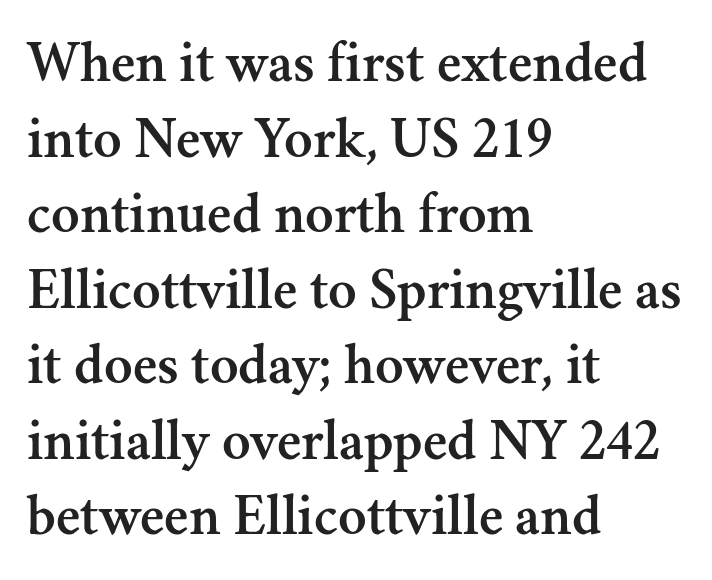
Q: Is the text italic (slanted)? A: No, it is upright.
Q: Is the typeface a serif or a sans-serif typeface? A: Serif.
Q: Is the text underlined? A: No.
Q: How is the paragraph aligned? A: Left-aligned.
Q: Is the spacing between letters normal or unusually wide? A: Normal.
Q: Is the spacing between lines tight, normal or loose? A: Normal.
Q: Width (condensed, normal, or wide)? A: Normal.
Q: Stroke contrast? A: Medium.
Q: x-height? A: Small.
Q: Monospaced? A: No.
